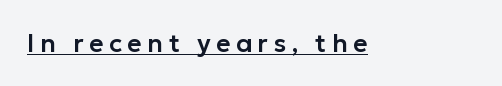
Caption: lettering with a line underneath. Characters remain perfectly vertical along every line. Short note: letters widely spaced.
